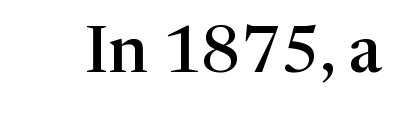
{"serif": "yes", "italic": "no", "bold": "semi", "weight": "semibold", "width": "normal", "stroke_contrast": "high", "x_height": "medium", "monospaced": "no", "underline": "no", "letter_spacing": "normal", "letter_spacing_em": 0.0, "glyph_px": 65}
